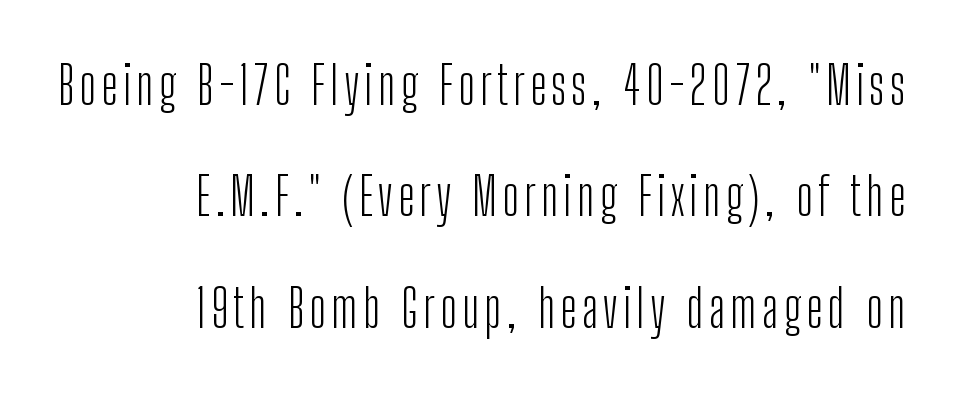
Q: Is the text bold? A: No.
Q: Is the text italic (slanted)? A: No, it is upright.
Q: Is the typeface a serif or a sans-serif typeface? A: Sans-serif.
Q: Is the text underlined? A: No.
Q: How is the paragraph aligned? A: Right-aligned.
Q: Is the spacing between lines tight, normal or loose? A: Loose.
Q: Width (condensed, normal, or wide)? A: Condensed.
Q: Stroke contrast? A: Low.
Q: x-height? A: Medium.
Q: Monospaced? A: No.
